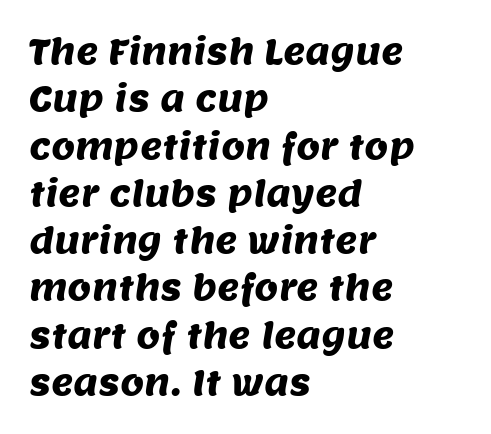
A student would call this left alignment; a typographer would say flush left, rag right. The type is set solid horizontally, with unmodified tracking. The passage shown is not underscored anywhere. Look at the bottom of the vertical strokes: they stop flat, with no serifs. Character widths vary here, with narrow letters taking less room than wide ones.
